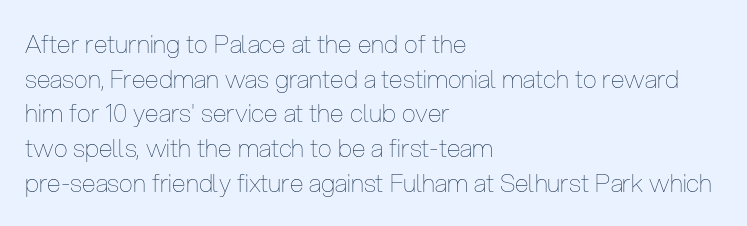
{"italic": "no", "bold": "no", "underline": "no", "align": "left", "line_spacing": "normal", "line_spacing_ratio": 1.39, "letter_spacing": "normal", "letter_spacing_em": 0.0, "glyph_px": 25}
